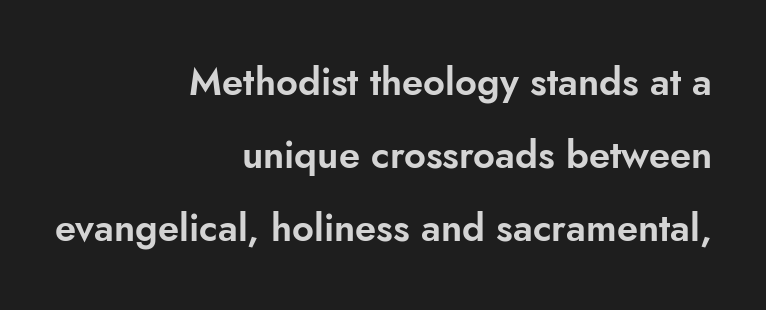
The image shows 38 px sans-serif type, upright; set right-aligned, loose line spacing (1.92x), normal letter spacing, not underlined; low stroke contrast and a small x-height.
